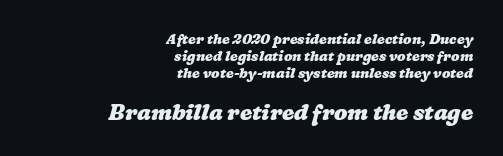
{"bold": "yes", "underline": "no", "align": "right", "line_spacing_ratio": 1.2, "letter_spacing": "normal", "letter_spacing_em": 0.0, "larger_block": "second", "size_ratio": 1.57, "glyph_px": 22}
